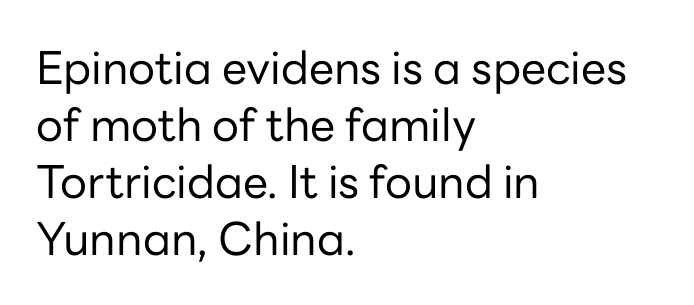
Where is the straight margin? On the left. A bare baseline throughout the passage. No heavy texture on the line: the type isn't bold. Rows of type keep a routine distance in the vertical direction.
